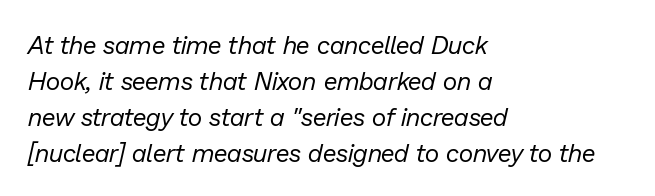
The image shows 25 px text type, italic (leaning right); set left-aligned, normal line spacing (1.44x), normal letter spacing, not underlined.
